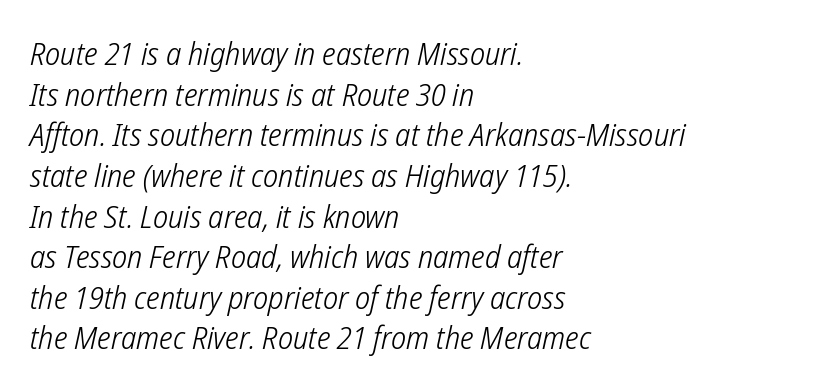
{"serif": "no", "bold": "no", "weight": "light", "width": "condensed", "stroke_contrast": "low", "x_height": "medium", "monospaced": "no", "underline": "no", "align": "left", "line_spacing": "normal", "line_spacing_ratio": 1.27, "letter_spacing": "normal", "letter_spacing_em": 0.0, "glyph_px": 32}
